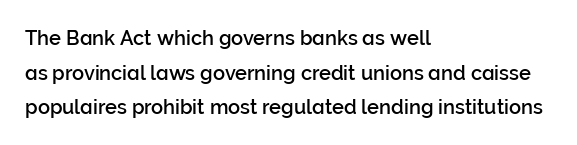
{"italic": "no", "underline": "no", "align": "left", "line_spacing_ratio": 1.73, "letter_spacing": "normal", "letter_spacing_em": 0.0, "glyph_px": 20}
